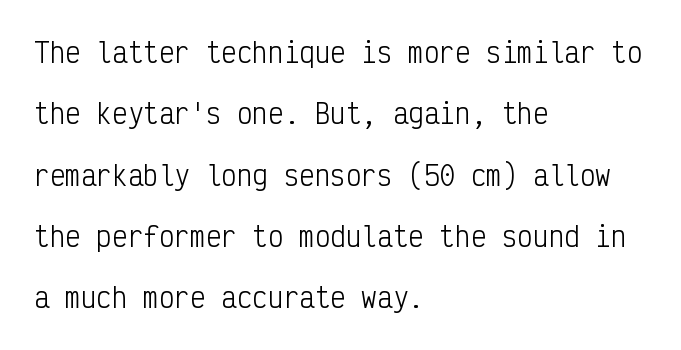
Q: Is the text bold? A: No.
Q: Is the text italic (slanted)? A: No, it is upright.
Q: Is the text underlined? A: No.
Q: How is the paragraph aligned? A: Left-aligned.
Q: Is the spacing between letters normal or unusually wide? A: Normal.
Q: Is the spacing between lines tight, normal or loose? A: Loose.
